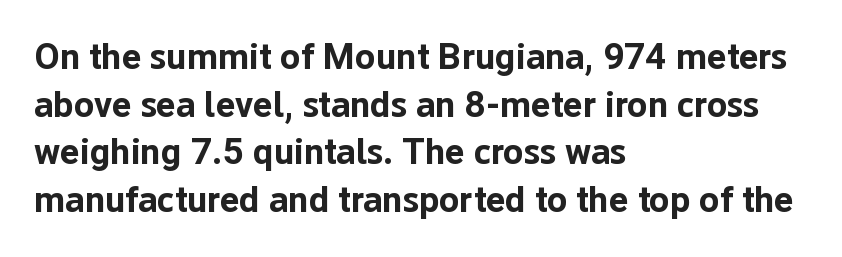
Q: Is the text bold? A: Yes.
Q: Is the text italic (slanted)? A: No, it is upright.
Q: Is the typeface a serif or a sans-serif typeface? A: Sans-serif.
Q: Is the text underlined? A: No.
Q: How is the paragraph aligned? A: Left-aligned.
Q: Is the spacing between letters normal or unusually wide? A: Normal.
Q: Is the spacing between lines tight, normal or loose? A: Normal.
Q: Width (condensed, normal, or wide)? A: Normal.
Q: Stroke contrast? A: Low.
Q: x-height? A: Medium.
Q: Monospaced? A: No.
